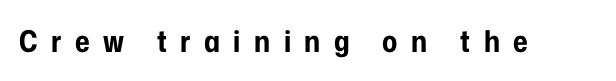
Each word looks stretched out because of the extra space between its letters. The font is running at its bold setting. Every stem runs plumb, perpendicular to the baseline. A bare baseline throughout the passage. Spacing verdict: proportional, widths tailored to each character.
